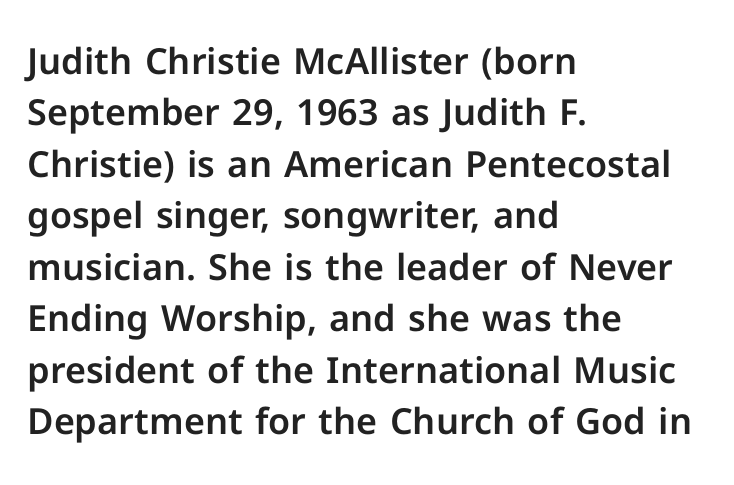
Q: Is the text italic (slanted)? A: No, it is upright.
Q: Is the typeface a serif or a sans-serif typeface? A: Sans-serif.
Q: Is the text underlined? A: No.
Q: How is the paragraph aligned? A: Left-aligned.
Q: Is the spacing between letters normal or unusually wide? A: Normal.
Q: Is the spacing between lines tight, normal or loose? A: Normal.
Q: Width (condensed, normal, or wide)? A: Normal.
Q: Stroke contrast? A: Low.
Q: x-height? A: Medium.
Q: Monospaced? A: No.
